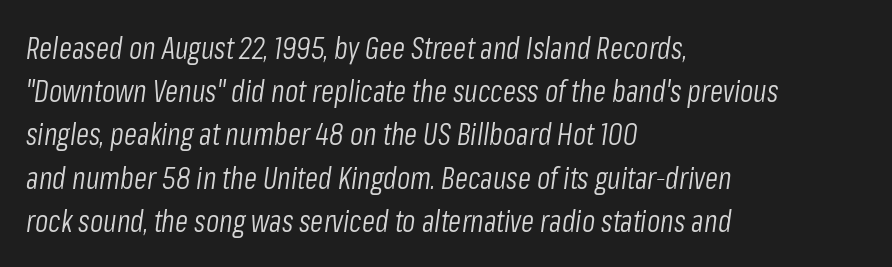
The image shows 30 px light, condensed type, italic (leaning right); set left-aligned, normal line spacing (1.44x), normal letter spacing, not underlined; low stroke contrast and a medium x-height.
